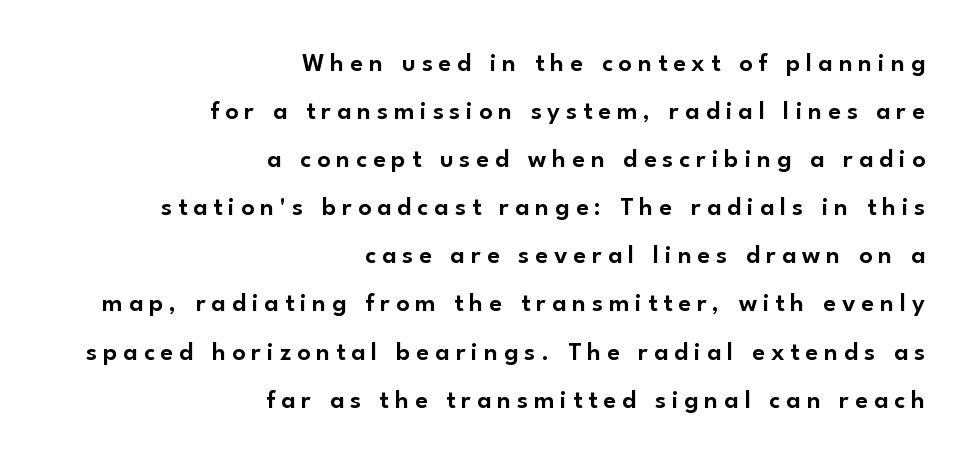
{"italic": "no", "underline": "no", "align": "right", "line_spacing_ratio": 1.85, "letter_spacing": "wide", "letter_spacing_em": 0.23, "glyph_px": 26}
